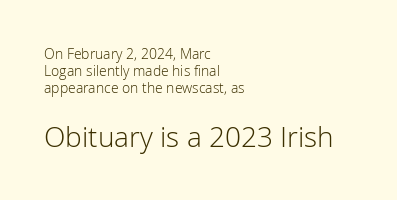
Q: Is the text bold? A: No.
Q: Is the text italic (slanted)? A: No, it is upright.
Q: Is the typeface a serif or a sans-serif typeface? A: Sans-serif.
Q: Is the text underlined? A: No.
Q: How is the paragraph aligned? A: Left-aligned.
Q: Is the spacing between letters normal or unusually wide? A: Normal.
Q: Which block of text is set in a larger size, the first (top) or the second (bottom)? A: The second (bottom) one.
Q: Width (condensed, normal, or wide)? A: Normal.
Q: Stroke contrast? A: Low.
Q: x-height? A: Medium.
Q: Monospaced? A: No.
